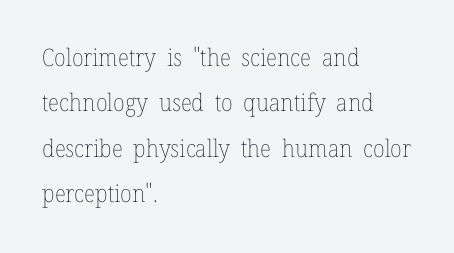
The lines are quadded left. Weight: regular or lighter. The baseline area is clear. The specimen reads as upright at a glance. Look at the tracking — it's just the regular setting, nothing added.
